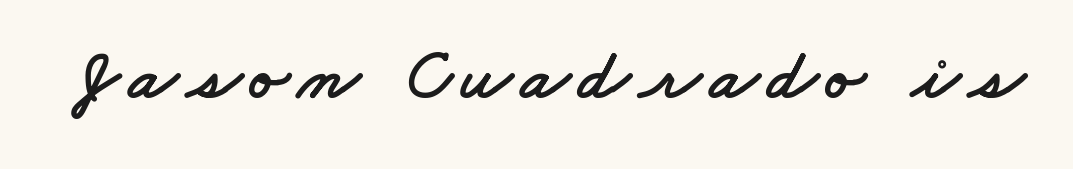
Q: Is the typeface a serif or a sans-serif typeface? A: Sans-serif.
Q: Is the text underlined? A: No.
Q: Width (condensed, normal, or wide)? A: Wide.
Q: Stroke contrast? A: Low.
Q: x-height? A: Small.
Q: Monospaced? A: No.
